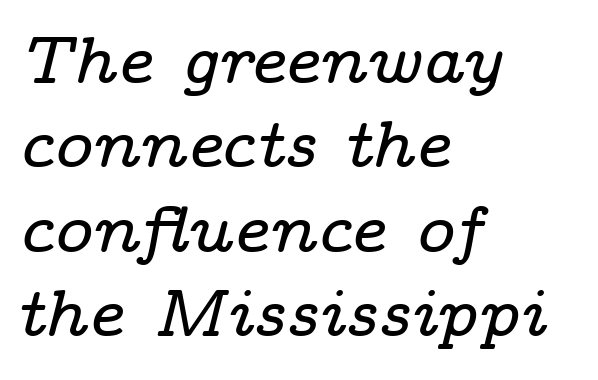
This sample is left-justified, so line endings fall wherever the words run out. Nobody drew a line under any word here. To sum up the face: it has serifs. The letters sit at their default tracking, neither squeezed nor spread.
